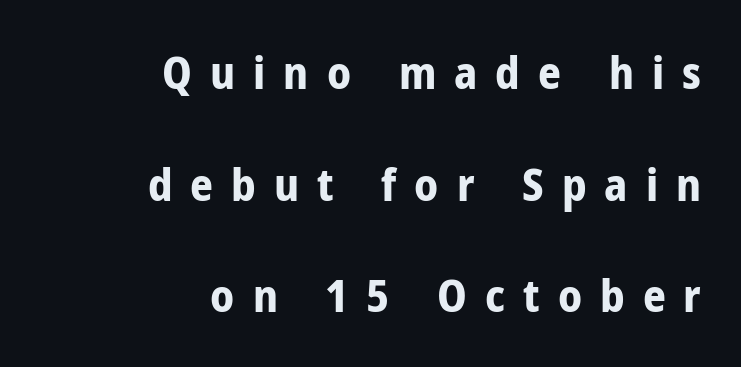
The image shows 45 px bold, condensed sans-serif type, upright; set right-aligned, loose line spacing (2.48x), unusually wide letter spacing (+0.4 em), not underlined; low stroke contrast and a medium x-height.
